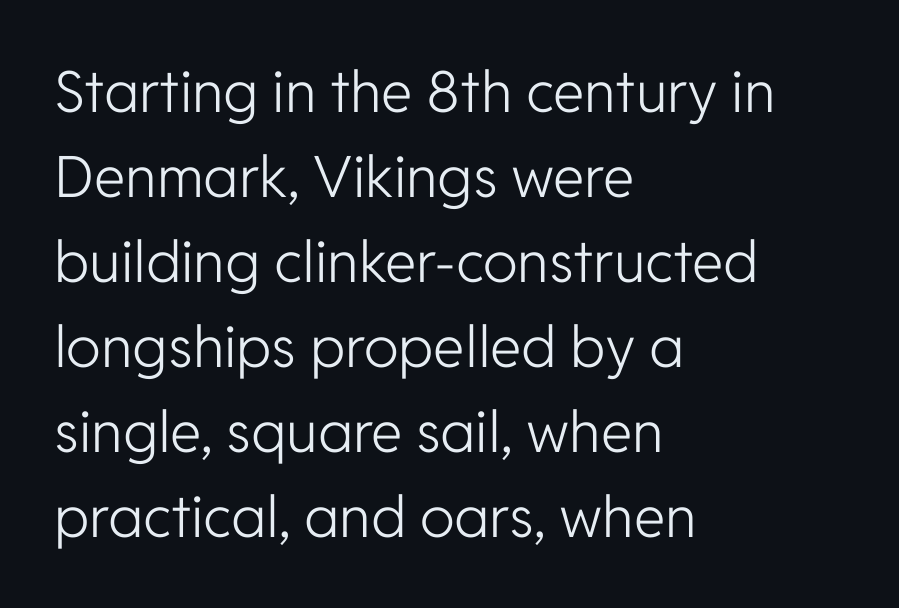
{"serif": "no", "italic": "no", "bold": "no", "weight": "light", "width": "normal", "stroke_contrast": "low", "x_height": "medium", "monospaced": "no", "underline": "no", "align": "left", "line_spacing": "normal", "line_spacing_ratio": 1.49, "letter_spacing": "normal", "letter_spacing_em": 0.0, "glyph_px": 57}
